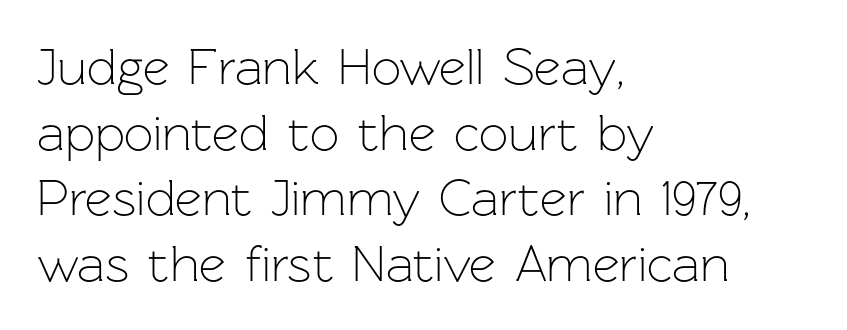
Q: Is the text bold? A: No.
Q: Is the text italic (slanted)? A: No, it is upright.
Q: Is the typeface a serif or a sans-serif typeface? A: Sans-serif.
Q: Is the text underlined? A: No.
Q: How is the paragraph aligned? A: Left-aligned.
Q: Is the spacing between letters normal or unusually wide? A: Normal.
Q: Is the spacing between lines tight, normal or loose? A: Normal.
Q: Width (condensed, normal, or wide)? A: Normal.
Q: Stroke contrast? A: Low.
Q: x-height? A: Medium.
Q: Monospaced? A: No.
